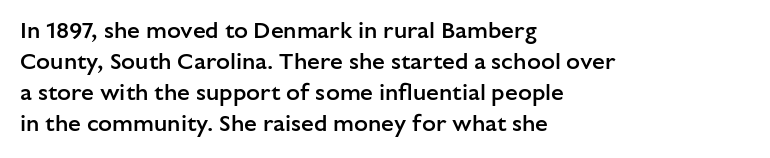
{"italic": "no", "bold": "semi", "underline": "no", "align": "left", "line_spacing": "normal", "line_spacing_ratio": 1.35, "letter_spacing": "normal", "letter_spacing_em": 0.0, "glyph_px": 23}
